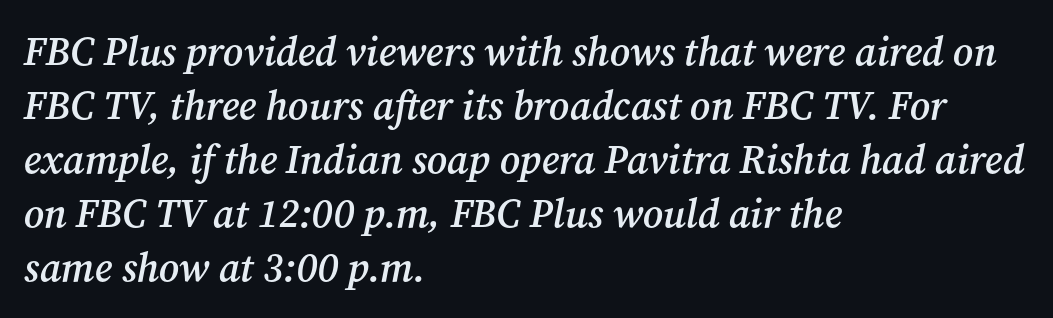
{"serif": "yes", "italic": "yes", "lean": "right", "slant_degrees": 12, "bold": "semi", "weight": "semibold", "width": "normal", "stroke_contrast": "medium", "x_height": "medium", "monospaced": "no", "underline": "no", "align": "left", "line_spacing": "normal", "line_spacing_ratio": 1.35, "letter_spacing": "normal", "letter_spacing_em": 0.0, "glyph_px": 40}
